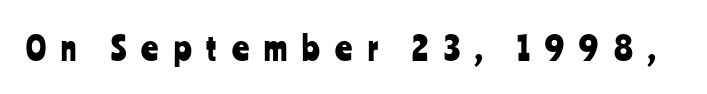
The face used here is proportionally spaced, like ordinary book or web type. What kind of face is this? One without serifs — a sans. It's the straight-up-and-down kind of type. Honestly, there is no underline to notice here at all. Glyph-to-glyph distance is far greater than everyday printed text.
